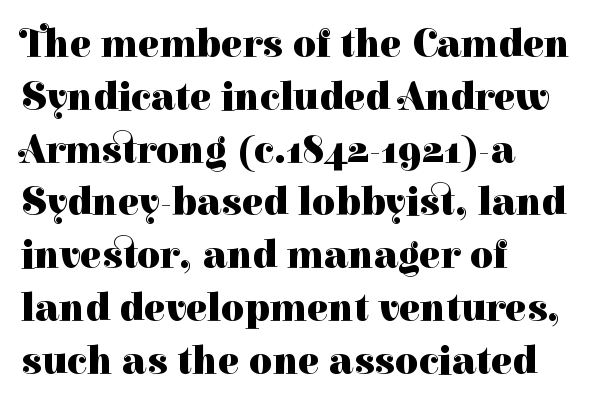
The image shows 40 px heavy serif type, upright; set left-aligned, normal line spacing (1.32x), normal letter spacing, not underlined; high stroke contrast and a medium x-height.
